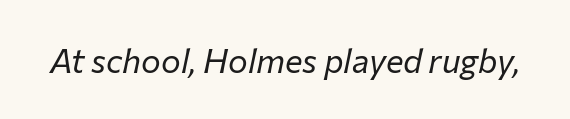
The image shows 33 px regular-weight type, italic (leaning right); set normal letter spacing, not underlined; low stroke contrast and a medium x-height.
